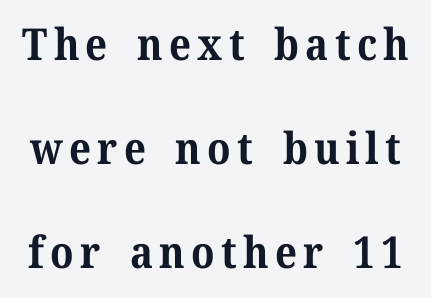
You can tell it's not italic because the verticals are truly vertical. What's the leading like? Stretched, with rows far apart. Do the characters align in a grid? No, the font is proportional. Check where the strokes stop: tiny serifs finish them off.
